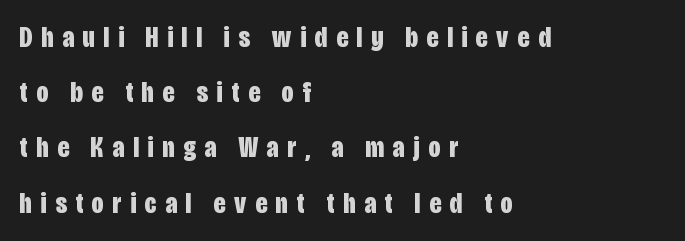
{"serif": "no", "italic": "no", "bold": "yes", "weight": "bold", "width": "condensed", "stroke_contrast": "low", "x_height": "large", "monospaced": "no", "underline": "no", "align": "left", "line_spacing_ratio": 1.84, "letter_spacing": "wide", "letter_spacing_em": 0.29, "glyph_px": 30}
